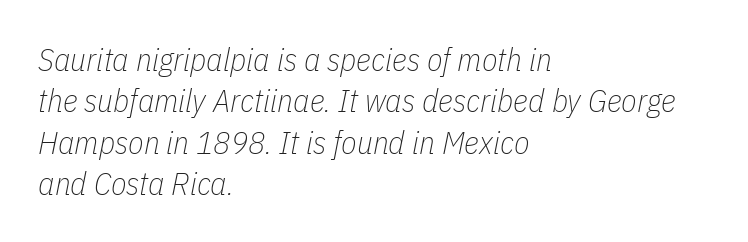
{"italic": "yes", "lean": "right", "slant_degrees": 11, "bold": "no", "weight": "thin", "width": "condensed", "stroke_contrast": "low", "x_height": "medium", "monospaced": "no", "underline": "no", "align": "left", "line_spacing": "normal", "line_spacing_ratio": 1.29, "letter_spacing": "normal", "letter_spacing_em": 0.0, "glyph_px": 32}
